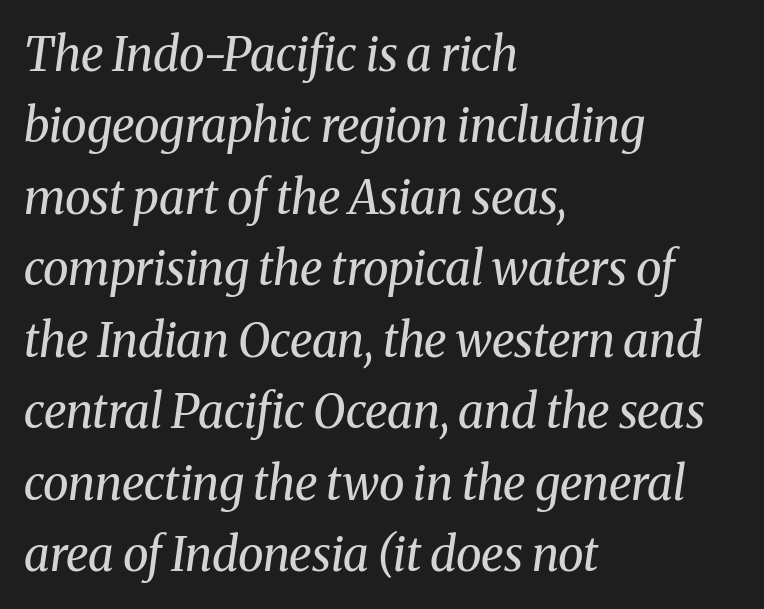
Notice how descenders clear the ascenders below comfortably — that's standard leading. One-word summary of the alignment: left. These lines are composed in type with serifs. You could not count columns in this text — the font is proportionally spaced. Descender tails drop into unmarked territory.
